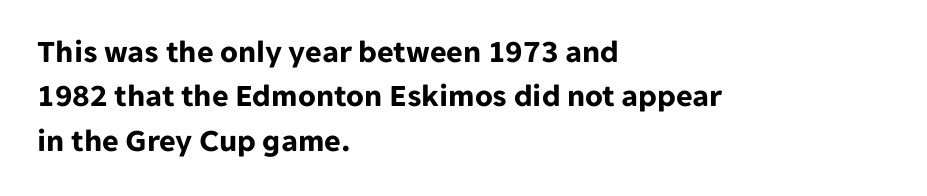
Leading matches the norm, producing a regular column. Nothing sits at the stroke ends, so this counts as sans-serif. Note the varied advance widths — an 'i' is clearly narrower than an 'm'. Just letters on the line, the space beneath them empty. Posture: vertical. The glyphs have the mass of a bold cut.
